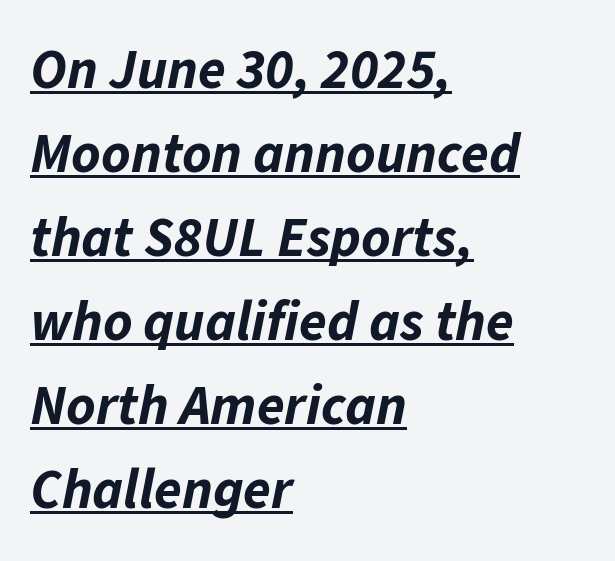
{"italic": "yes", "lean": "right", "slant_degrees": 11, "bold": "yes", "weight": "bold", "width": "normal", "stroke_contrast": "low", "x_height": "medium", "monospaced": "no", "underline": "yes", "align": "left", "line_spacing": "normal", "line_spacing_ratio": 1.5, "letter_spacing": "normal", "letter_spacing_em": 0.0, "glyph_px": 56}
